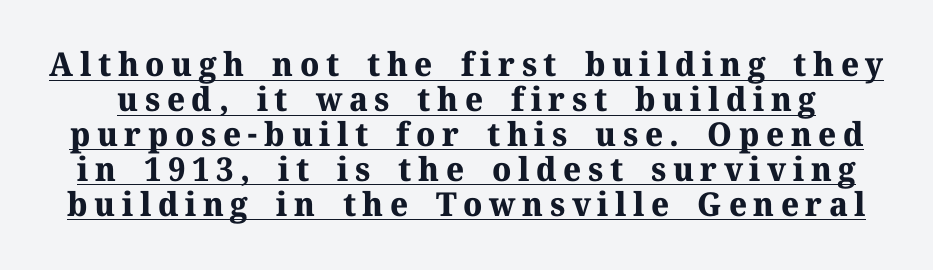
The image shows 33 px bold serif type, upright; set tight line spacing (1.06x), unusually wide letter spacing (+0.2 em), underlined; medium stroke contrast and a medium x-height.
